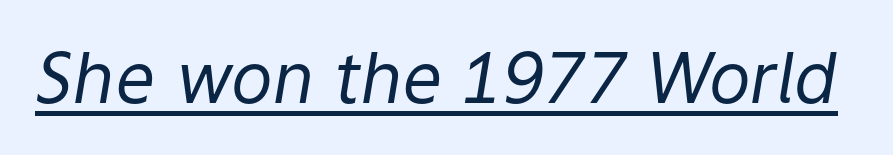
The image shows 70 px regular-weight type, italic (leaning right); set normal letter spacing, underlined; low stroke contrast and a medium x-height.
